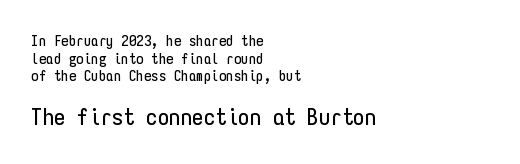
The rendering anchors every line to the left-hand side. No italicization has been applied; the sample stays upright. Words float on clear page, feet unadorned. Between these two stacked blocks, the lower one wins on size. Inter-character spacing is left at the font's built-in metrics.
